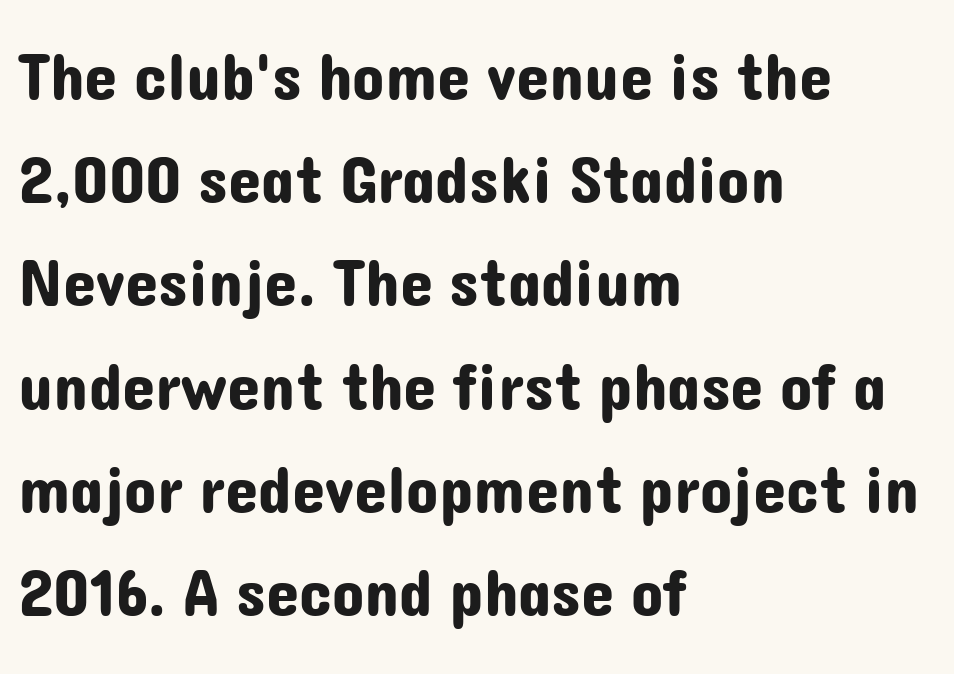
{"serif": "no", "italic": "no", "width": "normal", "stroke_contrast": "low", "x_height": "medium", "monospaced": "no", "underline": "no", "align": "left", "line_spacing": "normal", "line_spacing_ratio": 1.54, "letter_spacing": "normal", "letter_spacing_em": 0.0, "glyph_px": 67}
